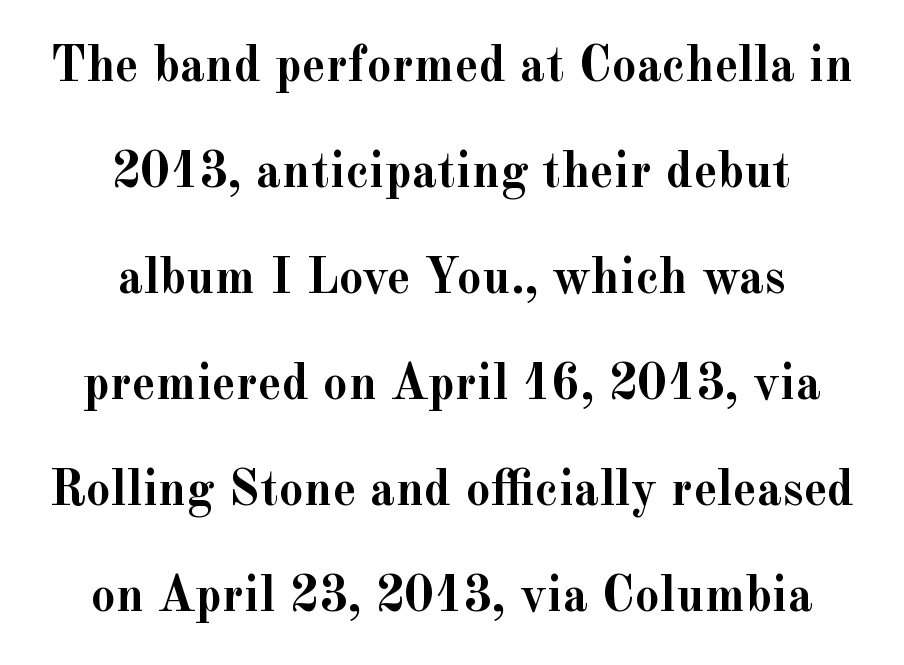
The image shows 50 px semibold serif type, upright; set centered, loose line spacing (2.12x), normal letter spacing, not underlined; a small x-height.
